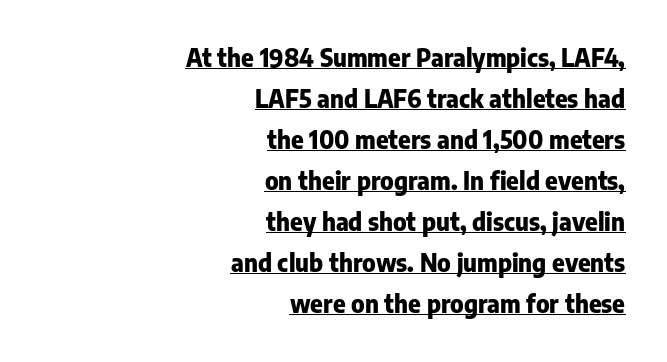
{"italic": "no", "bold": "yes", "underline": "yes", "align": "right", "line_spacing_ratio": 1.71, "letter_spacing": "normal", "letter_spacing_em": 0.0, "glyph_px": 24}
